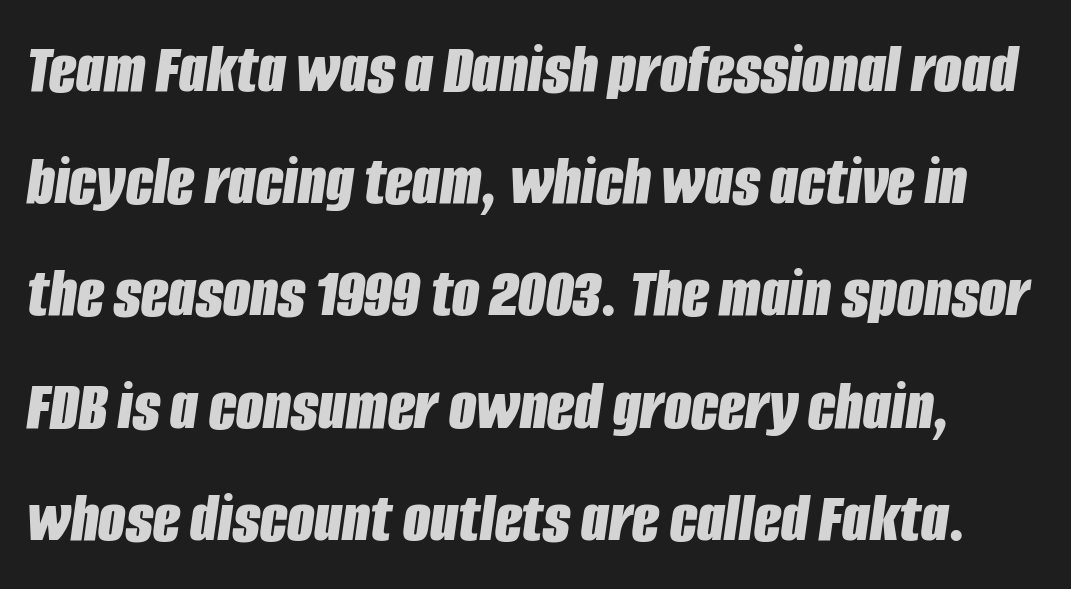
Q: Is the text bold? A: Yes.
Q: Is the text italic (slanted)? A: Yes, it leans right by about 8 degrees.
Q: Is the text underlined? A: No.
Q: Is the spacing between letters normal or unusually wide? A: Normal.
Q: Is the spacing between lines tight, normal or loose? A: Normal.
Q: Width (condensed, normal, or wide)? A: Condensed.
Q: Stroke contrast? A: Low.
Q: x-height? A: Large.
Q: Monospaced? A: No.
